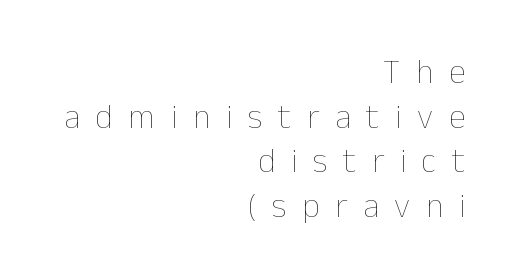
The image shows 34 px thin type, upright; set right-aligned, normal line spacing (1.31x), unusually wide letter spacing (+0.46 em), not underlined; low stroke contrast and a medium x-height.
